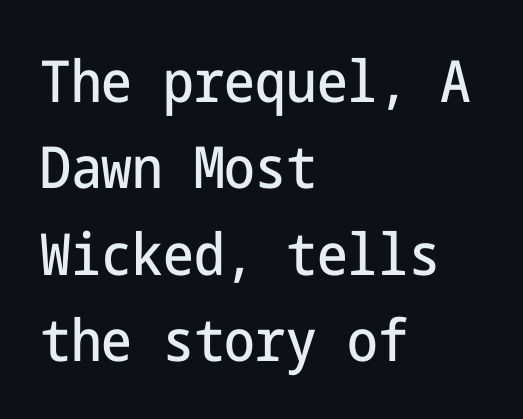
The image shows 58 px condensed sans-serif type, upright; set left-aligned, normal line spacing (1.49x), normal letter spacing, not underlined; low stroke contrast and a medium x-height.
